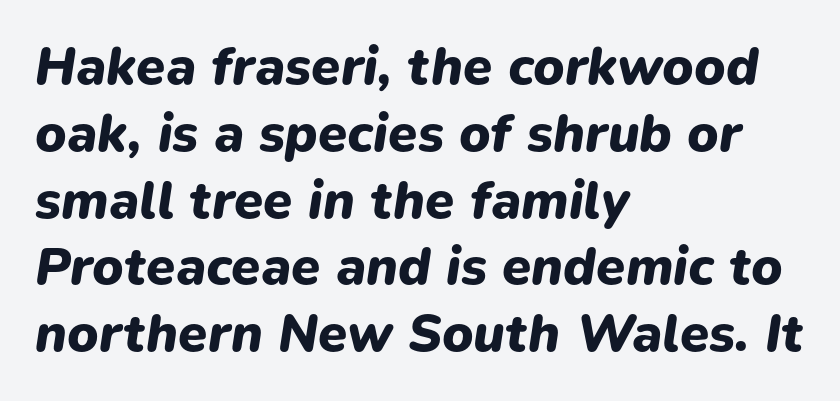
The image shows 53 px heavy type, italic (leaning right); set left-aligned, normal line spacing (1.26x), normal letter spacing, not underlined; low stroke contrast and a medium x-height.
